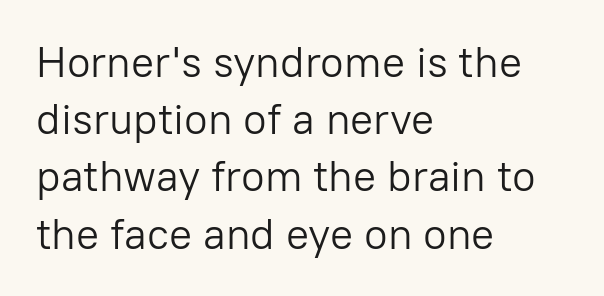
The designer went with a sans here, leaving each stem footless. A student would call this left alignment; a typographer would say flush left, rag right. Lines of text with bare space underneath. Every character sits straight up, as roman type does. Compared with a typical body face, this is equally light or lighter still. Evenly set lines give the paragraph a standard silhouette.
